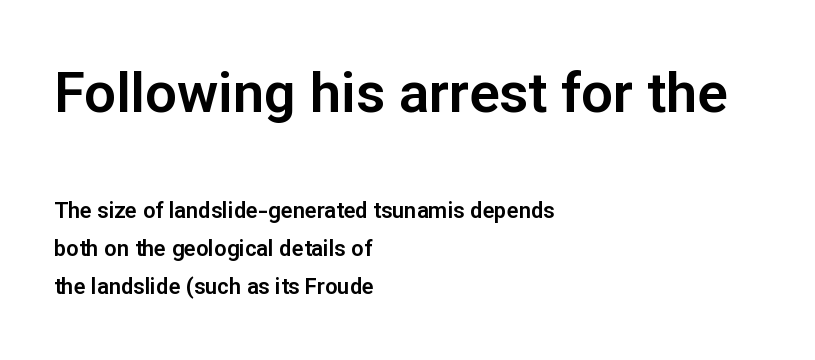
Short and long lines alike share a common starting point at left. Looks like regular typesetting: each glyph gets only the width it needs. Each letter's strokes conclude bluntly, with no projecting serifs. Larger block? The one above; the one below is distinctly smaller. Descender tails drop into unmarked territory. The letters stand upright; this is a roman face.
